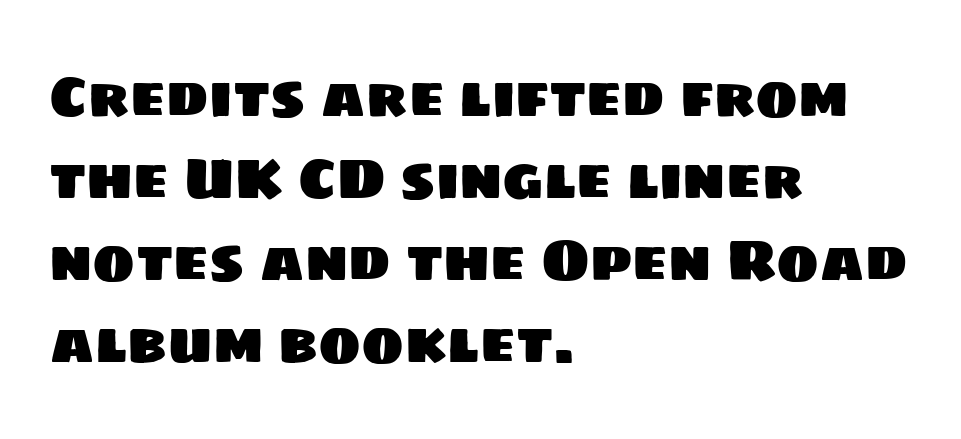
Does the copy run flush right? No — it runs flush left. The tracking reads as untouched default to a designer's eye. Are there feet on the stems? There aren't — it's a sans. The space beneath each line is pristine and unruled. Each letter keeps its own natural width here, so spacing adapts to shape.
